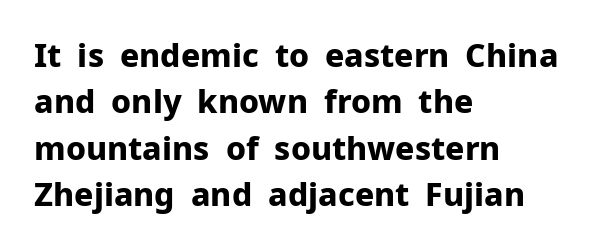
{"serif": "no", "italic": "no", "bold": "yes", "weight": "bold", "width": "normal", "stroke_contrast": "low", "x_height": "medium", "monospaced": "no", "underline": "no", "align": "left", "line_spacing": "normal", "line_spacing_ratio": 1.45, "letter_spacing": "normal", "letter_spacing_em": 0.0, "glyph_px": 32}
